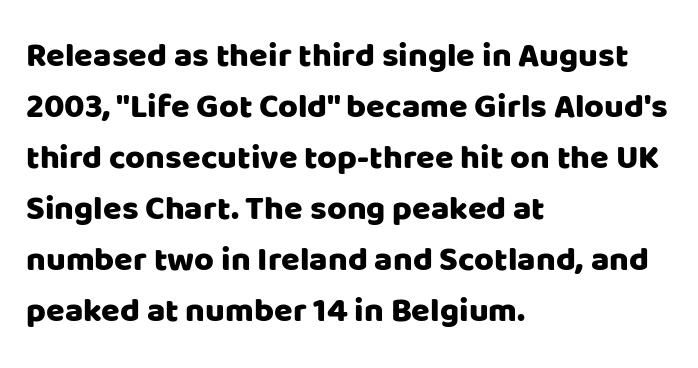
Q: Is the text italic (slanted)? A: No, it is upright.
Q: Is the typeface a serif or a sans-serif typeface? A: Sans-serif.
Q: Is the text underlined? A: No.
Q: How is the paragraph aligned? A: Left-aligned.
Q: Is the spacing between letters normal or unusually wide? A: Normal.
Q: Is the spacing between lines tight, normal or loose? A: Normal.
Q: Width (condensed, normal, or wide)? A: Normal.
Q: Stroke contrast? A: Low.
Q: x-height? A: Large.
Q: Monospaced? A: No.
